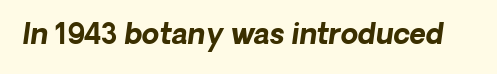
The image shows 28 px bold sans-serif type; set normal letter spacing, not underlined; low stroke contrast and a medium x-height.
